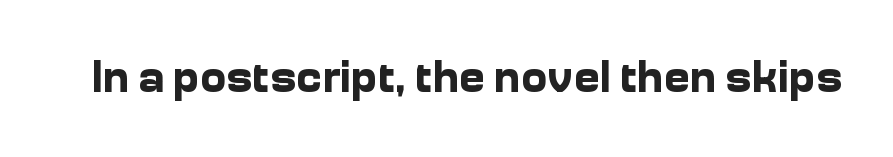
Q: Is the text bold? A: Yes.
Q: Is the text italic (slanted)? A: No, it is upright.
Q: Is the typeface a serif or a sans-serif typeface? A: Sans-serif.
Q: Is the text underlined? A: No.
Q: Is the spacing between letters normal or unusually wide? A: Normal.
Q: Width (condensed, normal, or wide)? A: Normal.
Q: Stroke contrast? A: Low.
Q: x-height? A: Medium.
Q: Monospaced? A: No.
